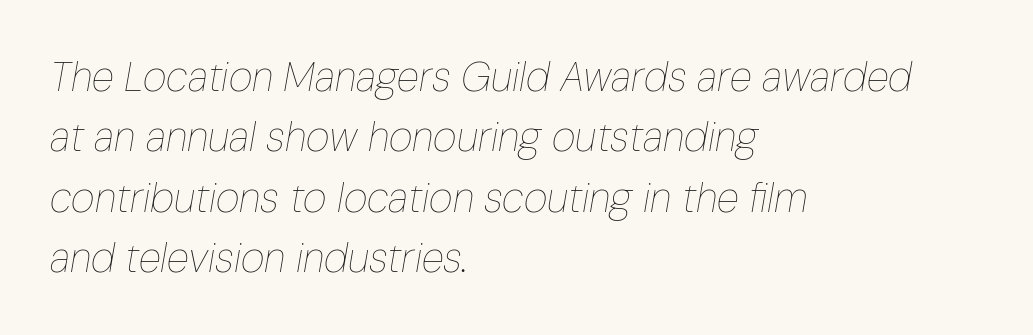
{"italic": "yes", "lean": "right", "slant_degrees": 10, "bold": "no", "weight": "thin", "width": "condensed", "stroke_contrast": "low", "x_height": "medium", "monospaced": "no", "underline": "no", "align": "left", "line_spacing": "normal", "line_spacing_ratio": 1.47, "letter_spacing": "normal", "letter_spacing_em": 0.0, "glyph_px": 41}
